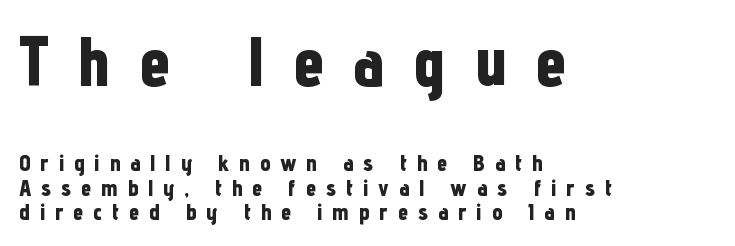
{"serif": "no", "italic": "no", "bold": "yes", "weight": "bold", "width": "condensed", "stroke_contrast": "low", "x_height": "medium", "monospaced": "no", "underline": "no", "align": "left", "line_spacing": "tight", "line_spacing_ratio": 1.07, "letter_spacing": "wide", "letter_spacing_em": 0.43, "larger_block": "first", "size_ratio": 3.0, "glyph_px": 69}
